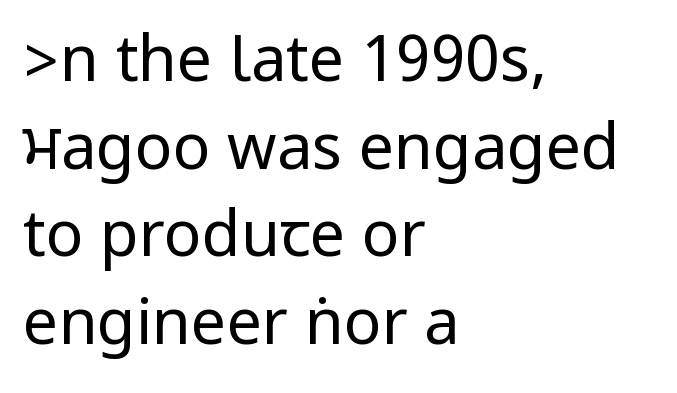
Q: Is the text bold? A: No.
Q: Is the text italic (slanted)? A: No, it is upright.
Q: Is the typeface a serif or a sans-serif typeface? A: Sans-serif.
Q: Is the text underlined? A: No.
Q: How is the paragraph aligned? A: Left-aligned.
Q: Is the spacing between letters normal or unusually wide? A: Normal.
Q: Is the spacing between lines tight, normal or loose? A: Normal.
Q: Width (condensed, normal, or wide)? A: Condensed.
Q: Stroke contrast? A: Low.
